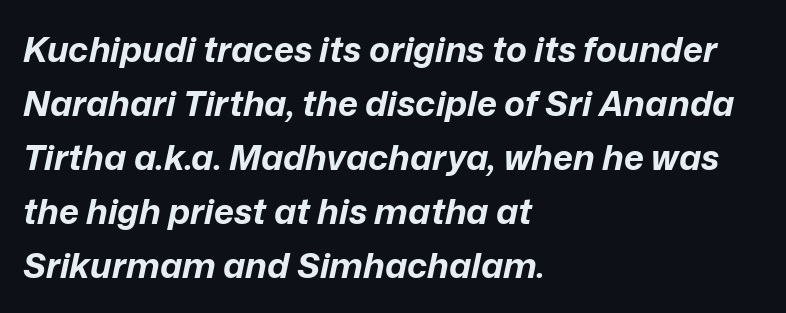
Q: Is the text bold? A: Yes.
Q: Is the text italic (slanted)? A: Yes, it leans right by about 12 degrees.
Q: Is the text underlined? A: No.
Q: How is the paragraph aligned? A: Left-aligned.
Q: Is the spacing between letters normal or unusually wide? A: Normal.
Q: Is the spacing between lines tight, normal or loose? A: Normal.
Q: Width (condensed, normal, or wide)? A: Normal.
Q: Stroke contrast? A: Low.
Q: x-height? A: Medium.
Q: Monospaced? A: No.
